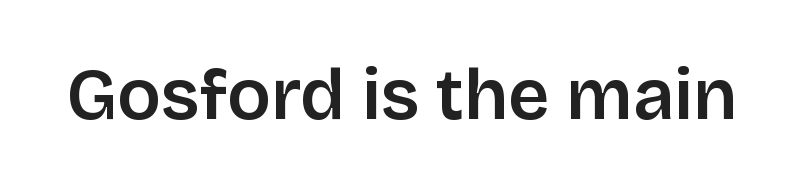
The image shows 72 px sans-serif type, upright; set normal letter spacing, not underlined; low stroke contrast and a large x-height.
